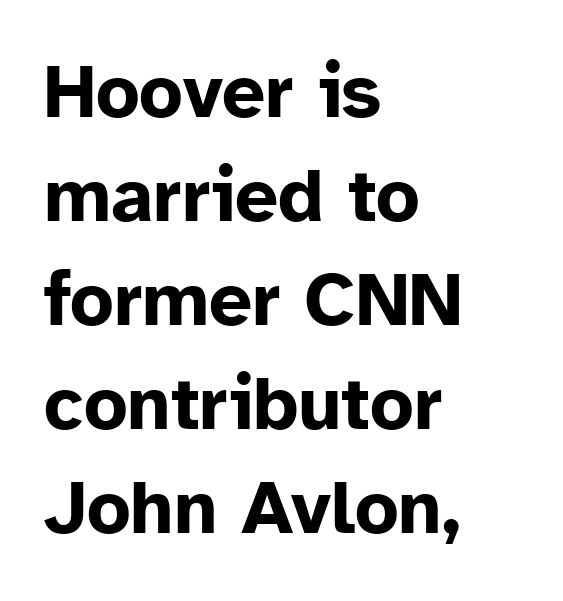
In CSS terms this would be text-align: left. The line-height multiplier appears to be the usual default. Does the lettering tilt? It doesn't — this is upright. Quick note: underline off.
